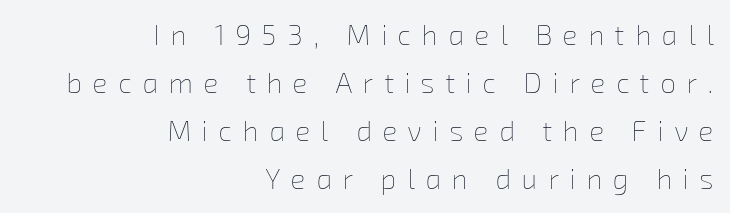
Q: Is the text bold? A: No.
Q: Is the text underlined? A: No.
Q: How is the paragraph aligned? A: Right-aligned.
Q: Is the spacing between letters normal or unusually wide? A: Unusually wide.
Q: Width (condensed, normal, or wide)? A: Normal.
Q: Stroke contrast? A: Low.
Q: x-height? A: Medium.
Q: Monospaced? A: No.
